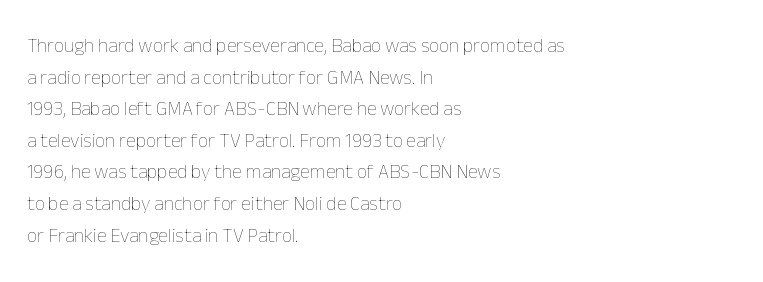
The image shows 20 px text type, upright; set left-aligned, normal line spacing (1.58x), normal letter spacing, not underlined.
